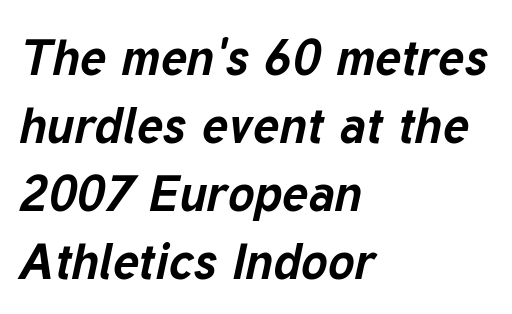
The image shows 50 px bold type, italic (leaning right); set left-aligned, normal line spacing (1.36x), normal letter spacing, not underlined; low stroke contrast and a medium x-height.
